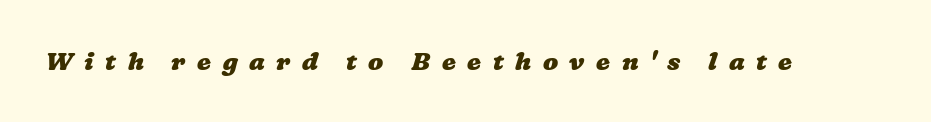
Q: Is the text bold? A: Yes.
Q: Is the text underlined? A: No.
Q: Is the spacing between letters normal or unusually wide? A: Unusually wide.
